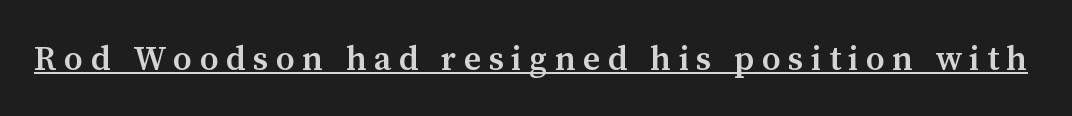
The passage shown is underscored from start to finish. The lettering holds an erect, upright posture throughout. Its strokes are somewhat broadened, the hallmark of semibold type. The face used here is proportionally spaced, like ordinary book or web type. How are the letters spaced? Widely, with obvious added tracking.
